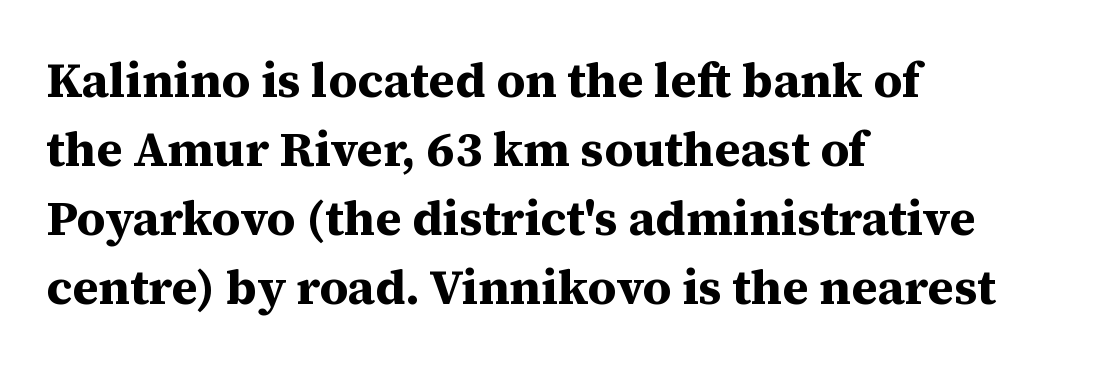
Honestly, the row spacing looks completely unremarkable. I'd call this a serif setting — the letters wear small feet. Nothing unusual about the tracking: characters are spaced as the font intends. Any mark beneath the type? The region is blank. This sample has the flowing, uneven cadence of proportional lettering. Pretty heavy lettering here — definitely bold.
